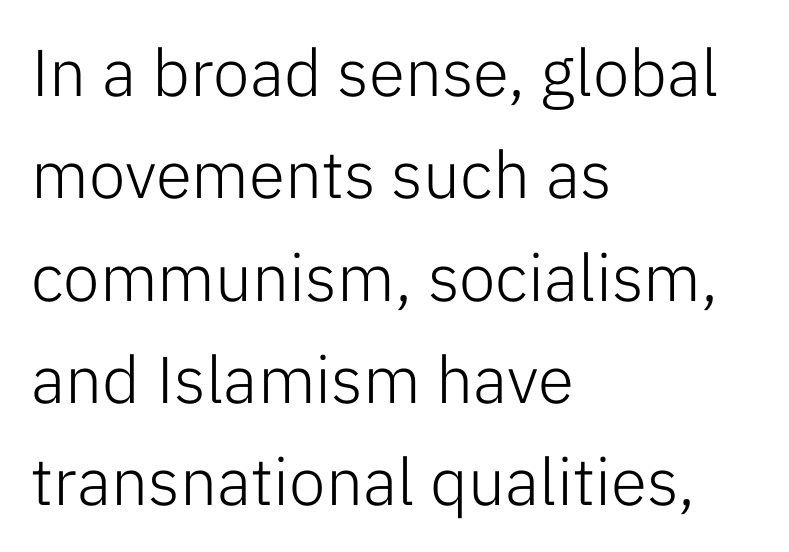
Q: Is the text bold? A: No.
Q: Is the text italic (slanted)? A: No, it is upright.
Q: Is the typeface a serif or a sans-serif typeface? A: Sans-serif.
Q: Is the text underlined? A: No.
Q: How is the paragraph aligned? A: Left-aligned.
Q: Is the spacing between letters normal or unusually wide? A: Normal.
Q: Is the spacing between lines tight, normal or loose? A: Normal.
Q: Width (condensed, normal, or wide)? A: Normal.
Q: Stroke contrast? A: Low.
Q: x-height? A: Medium.
Q: Monospaced? A: No.
